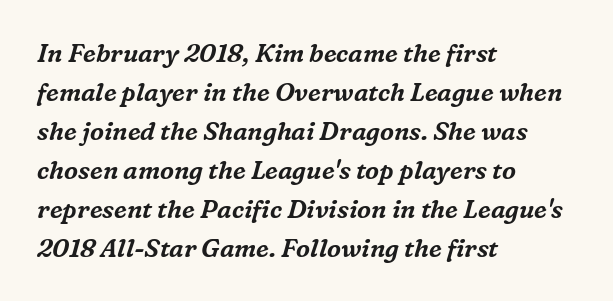
Q: Is the text italic (slanted)? A: Yes, it leans right by about 16 degrees.
Q: Is the text underlined? A: No.
Q: How is the paragraph aligned? A: Left-aligned.
Q: Is the spacing between letters normal or unusually wide? A: Normal.
Q: Is the spacing between lines tight, normal or loose? A: Normal.
